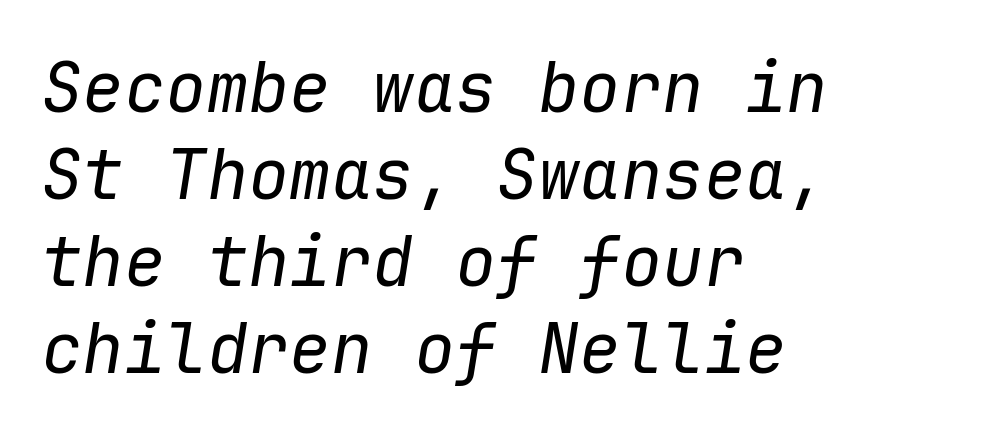
The image shows 69 px regular-weight type, italic (leaning right), monospaced; set left-aligned, normal line spacing (1.26x), normal letter spacing, not underlined; low stroke contrast and a medium x-height.
